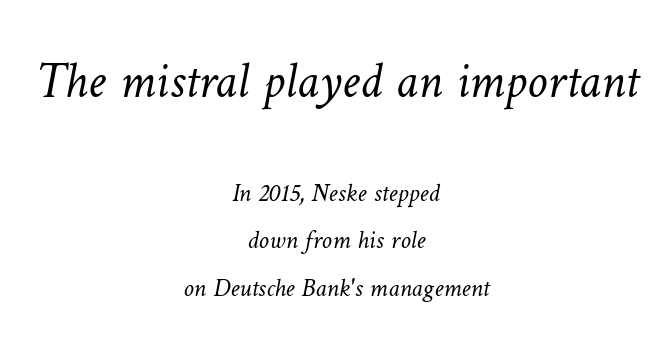
{"bold": "no", "weight": "light", "width": "normal", "stroke_contrast": "low", "x_height": "medium", "monospaced": "no", "underline": "no", "align": "center", "line_spacing_ratio": 1.84, "letter_spacing": "normal", "letter_spacing_em": 0.0, "larger_block": "first", "size_ratio": 1.96, "glyph_px": 51}
